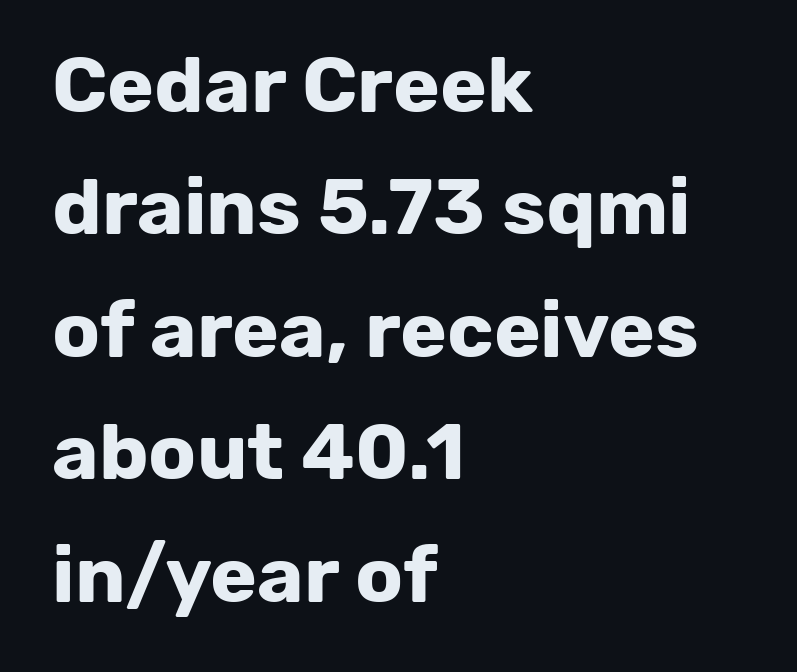
Q: Is the text bold? A: Yes.
Q: Is the text italic (slanted)? A: No, it is upright.
Q: Is the typeface a serif or a sans-serif typeface? A: Sans-serif.
Q: Is the text underlined? A: No.
Q: How is the paragraph aligned? A: Left-aligned.
Q: Is the spacing between letters normal or unusually wide? A: Normal.
Q: Is the spacing between lines tight, normal or loose? A: Normal.
Q: Width (condensed, normal, or wide)? A: Normal.
Q: Stroke contrast? A: Low.
Q: x-height? A: Medium.
Q: Monospaced? A: No.
